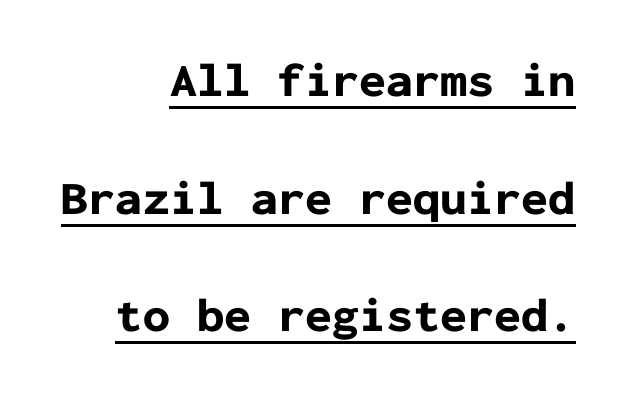
The image shows 48 px bold sans-serif type, upright, monospaced; set right-aligned, loose line spacing (2.45x), normal letter spacing, underlined; low stroke contrast and a medium x-height.
